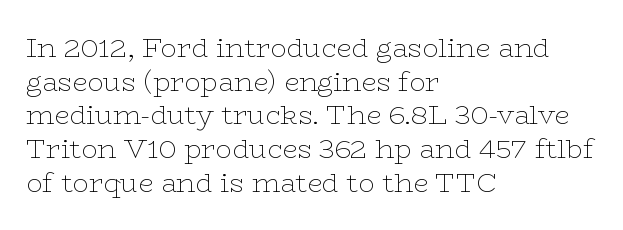
Q: Is the text bold? A: No.
Q: Is the text italic (slanted)? A: No, it is upright.
Q: Is the text underlined? A: No.
Q: How is the paragraph aligned? A: Left-aligned.
Q: Is the spacing between letters normal or unusually wide? A: Normal.
Q: Is the spacing between lines tight, normal or loose? A: Normal.
